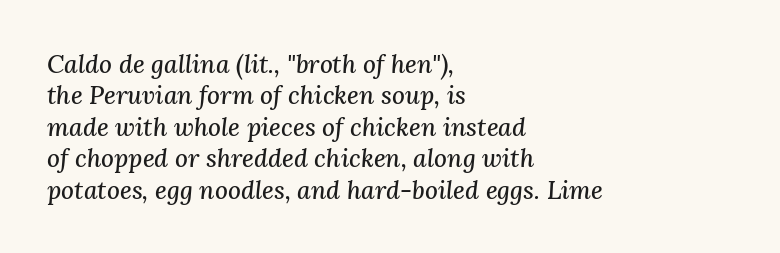
The paragraph has a hard left edge and a soft right edge. Quick note: underline off. Baseline-to-baseline distance is the conventional proportion of letter height. Words appear dense and cohesive because spacing is normal. You can tell it's italic because the verticals aren't actually vertical.
